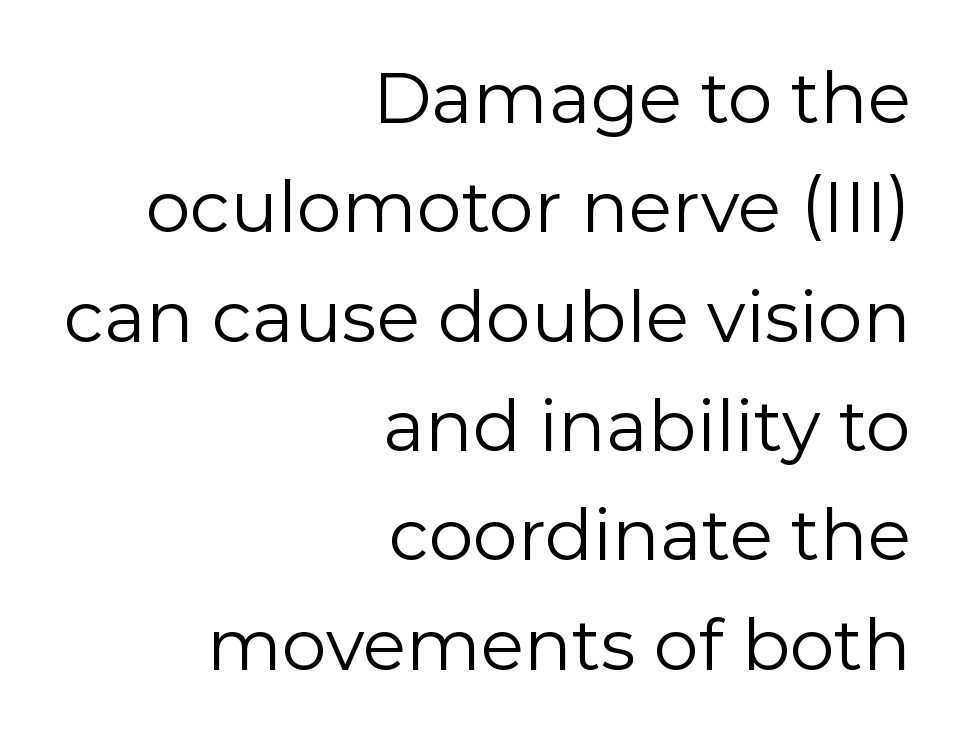
The image shows 71 px regular-weight sans-serif type, upright; set right-aligned, normal line spacing (1.54x), normal letter spacing, not underlined; low stroke contrast and a medium x-height.
